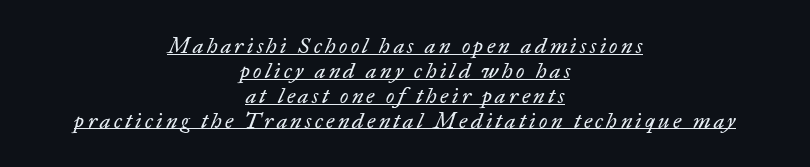
The image shows 22 px text type, italic (leaning right); set centered, tight line spacing (1.13x), underlined.
